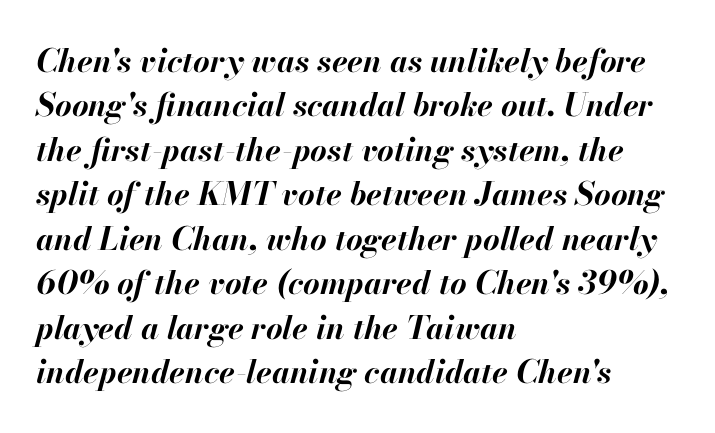
{"italic": "yes", "lean": "right", "slant_degrees": 13, "bold": "yes", "weight": "bold", "width": "normal", "stroke_contrast": "high", "x_height": "small", "monospaced": "no", "underline": "no", "align": "left", "line_spacing": "normal", "line_spacing_ratio": 1.39, "letter_spacing": "normal", "letter_spacing_em": 0.0, "glyph_px": 32}
